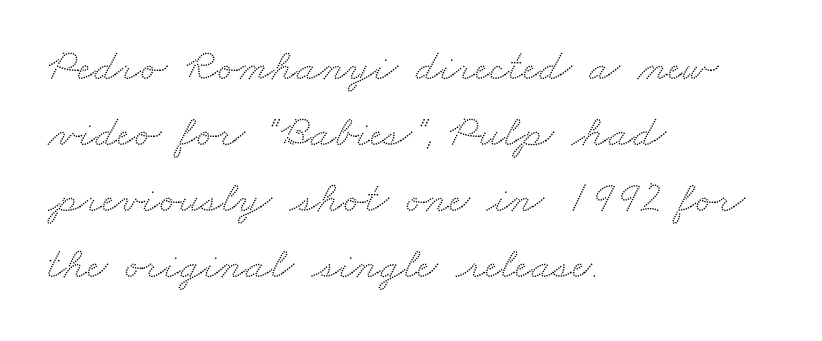
Q: Is the typeface a serif or a sans-serif typeface? A: Serif.
Q: Is the text underlined? A: No.
Q: How is the paragraph aligned? A: Left-aligned.
Q: Is the spacing between letters normal or unusually wide? A: Normal.
Q: Is the spacing between lines tight, normal or loose? A: Normal.
Q: Width (condensed, normal, or wide)? A: Wide.
Q: Stroke contrast? A: Medium.
Q: x-height? A: Small.
Q: Monospaced? A: No.
